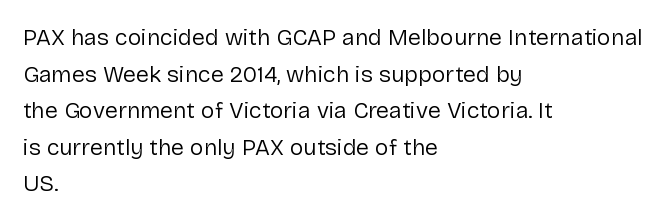
{"italic": "no", "bold": "no", "underline": "no", "align": "left", "line_spacing": "normal", "line_spacing_ratio": 1.59, "letter_spacing": "normal", "letter_spacing_em": 0.0, "glyph_px": 23}
